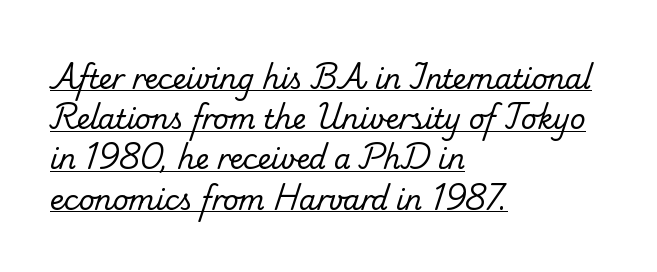
Q: Is the text bold? A: No.
Q: Is the text underlined? A: Yes.
Q: How is the paragraph aligned? A: Left-aligned.
Q: Is the spacing between letters normal or unusually wide? A: Normal.
Q: Is the spacing between lines tight, normal or loose? A: Normal.
